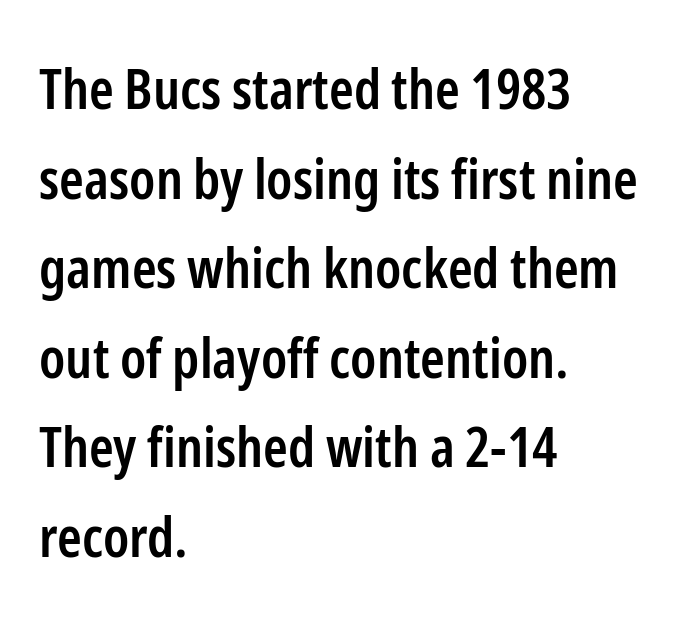
{"serif": "no", "italic": "no", "bold": "semi", "weight": "semibold", "width": "condensed", "stroke_contrast": "low", "x_height": "medium", "monospaced": "no", "underline": "no", "align": "left", "line_spacing": "normal", "line_spacing_ratio": 1.6, "letter_spacing": "normal", "letter_spacing_em": 0.0, "glyph_px": 56}
